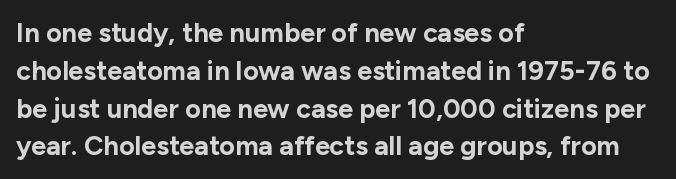
The image shows 27 px bold type, upright; set left-aligned, normal line spacing (1.4x), normal letter spacing, not underlined.
